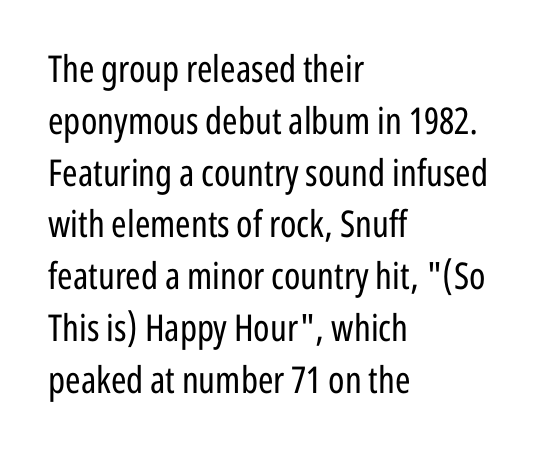
{"serif": "no", "italic": "no", "bold": "no", "weight": "regular", "width": "condensed", "stroke_contrast": "low", "x_height": "medium", "monospaced": "no", "underline": "no", "align": "left", "line_spacing": "normal", "line_spacing_ratio": 1.4, "letter_spacing": "normal", "letter_spacing_em": 0.0, "glyph_px": 37}
